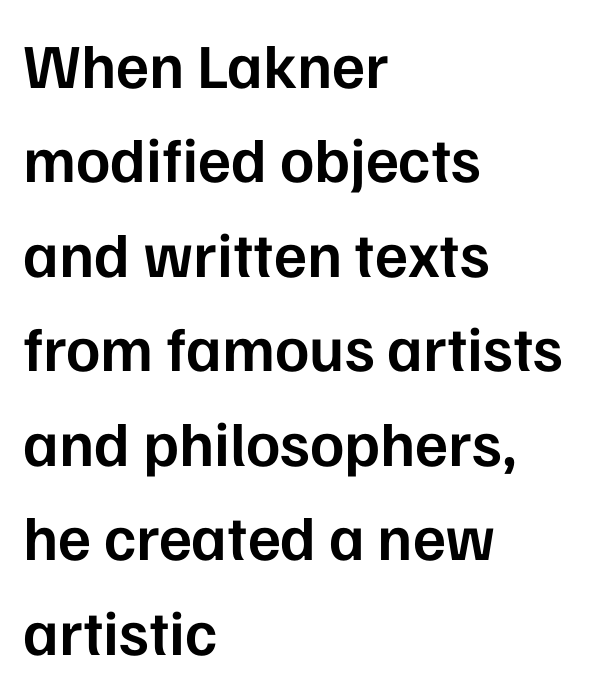
The image shows 63 px semibold sans-serif type, upright; set left-aligned, normal line spacing (1.5x), normal letter spacing, not underlined; low stroke contrast and a medium x-height.
